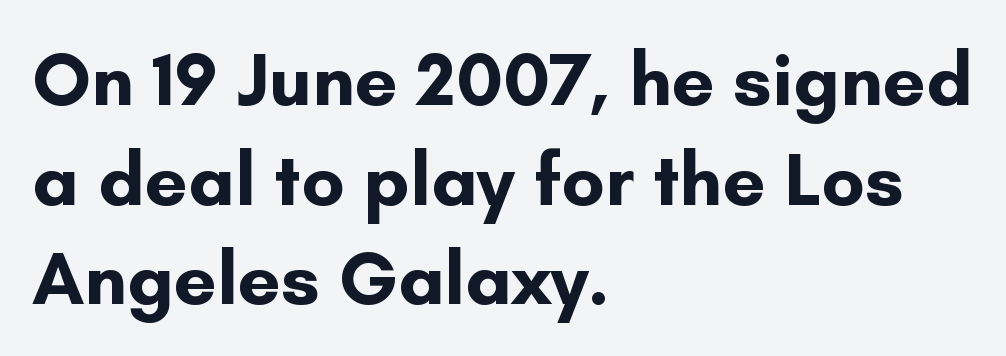
Every row of glyphs begins at an identical x-position on the left. The glyphs are unaccompanied by any horizontal stroke below them. Notice how the stems are strictly vertical — no italics here. Type style note: lacks serifs. Here the designer chose a conventional face with non-uniform glyph widths. Summary of vertical rhythm: regular, with standard interline spacing.
